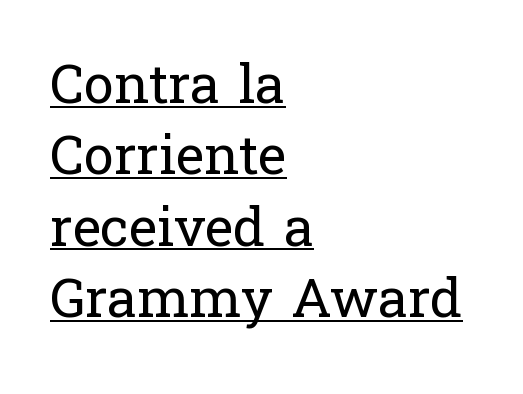
The image shows 54 px regular-weight serif type, upright; set left-aligned, normal line spacing (1.32x), normal letter spacing, underlined; low stroke contrast and a medium x-height.
